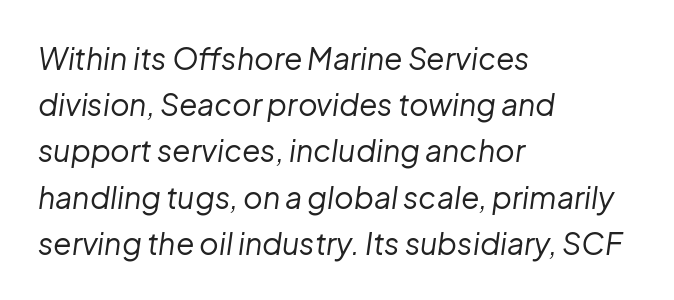
Q: Is the text bold? A: No.
Q: Is the text italic (slanted)? A: Yes, it leans right by about 8 degrees.
Q: Is the text underlined? A: No.
Q: How is the paragraph aligned? A: Left-aligned.
Q: Is the spacing between letters normal or unusually wide? A: Normal.
Q: Is the spacing between lines tight, normal or loose? A: Normal.
Q: Width (condensed, normal, or wide)? A: Normal.
Q: Stroke contrast? A: Low.
Q: x-height? A: Medium.
Q: Monospaced? A: No.
